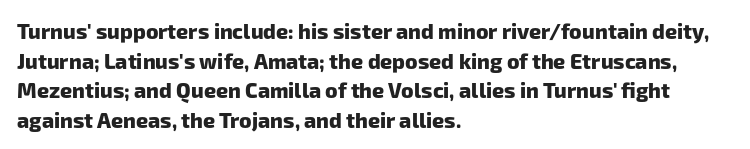
The image shows 21 px bold type; set left-aligned, normal line spacing (1.41x), normal letter spacing, not underlined.
